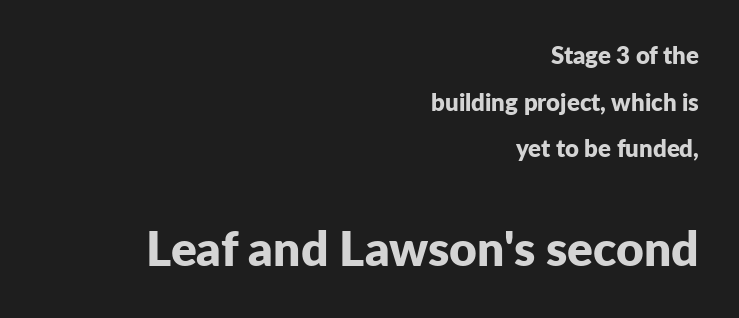
The image shows 48 px bold sans-serif type, upright; set right-aligned, loose line spacing (1.94x), normal letter spacing, not underlined; the second (bottom) block is 2.0x larger; low stroke contrast and a medium x-height.
